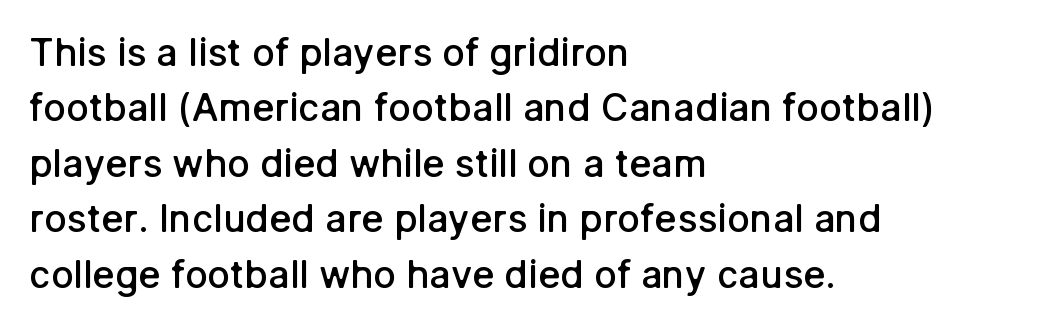
{"serif": "no", "italic": "no", "bold": "semi", "weight": "semibold", "width": "normal", "stroke_contrast": "low", "x_height": "medium", "monospaced": "no", "underline": "no", "align": "left", "line_spacing": "normal", "line_spacing_ratio": 1.46, "letter_spacing": "normal", "letter_spacing_em": 0.0, "glyph_px": 38}
